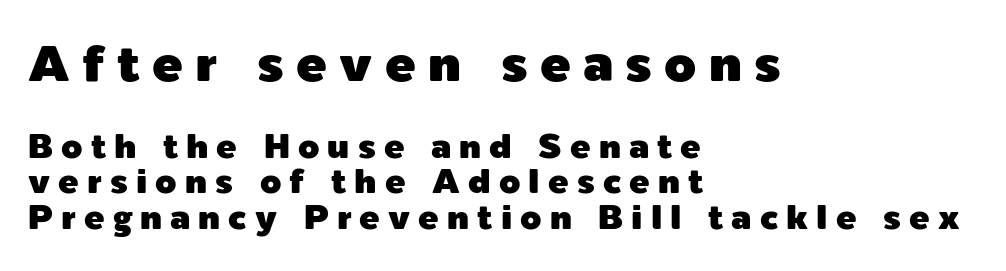
{"serif": "no", "italic": "no", "width": "normal", "x_height": "medium", "monospaced": "no", "underline": "no", "align": "left", "line_spacing": "tight", "line_spacing_ratio": 1.04, "letter_spacing": "wide", "letter_spacing_em": 0.24, "larger_block": "first", "size_ratio": 1.5, "glyph_px": 51}
